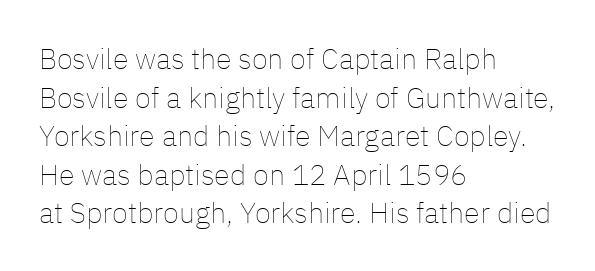
{"italic": "no", "bold": "no", "weight": "thin", "width": "normal", "stroke_contrast": "low", "x_height": "medium", "monospaced": "no", "underline": "no", "align": "left", "line_spacing": "normal", "line_spacing_ratio": 1.33, "letter_spacing": "normal", "letter_spacing_em": 0.0, "glyph_px": 29}
